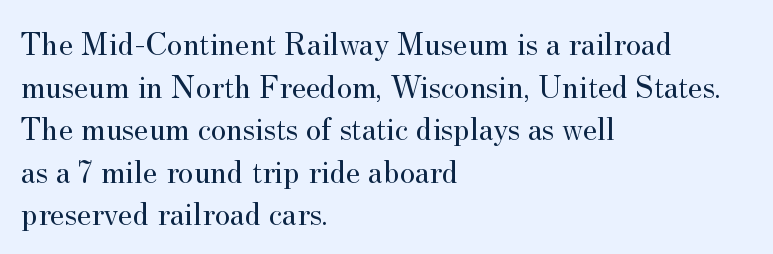
{"serif": "yes", "italic": "no", "bold": "no", "weight": "regular", "width": "normal", "stroke_contrast": "medium", "x_height": "small", "monospaced": "no", "underline": "no", "align": "left", "line_spacing": "normal", "line_spacing_ratio": 1.29, "letter_spacing": "normal", "letter_spacing_em": 0.0, "glyph_px": 33}
